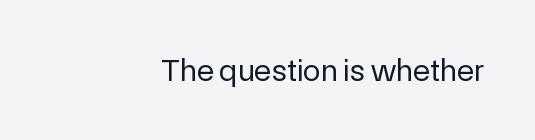
Underline: absent. The passage shown is typed in a proportional face where columns would drift. Where is the straight margin? On the right. I'd call this a sans setting — the letters go barefoot.
